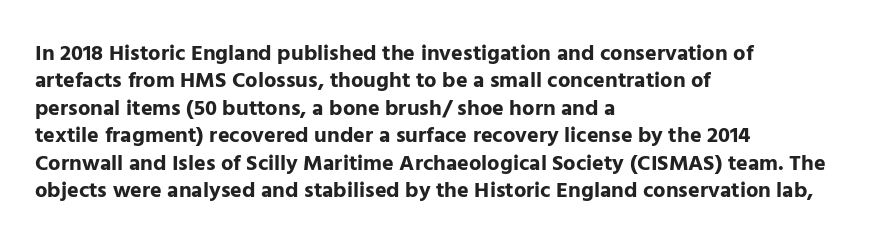
The image shows 22 px bold type, upright; set left-aligned, normal line spacing (1.25x), normal letter spacing, not underlined.
